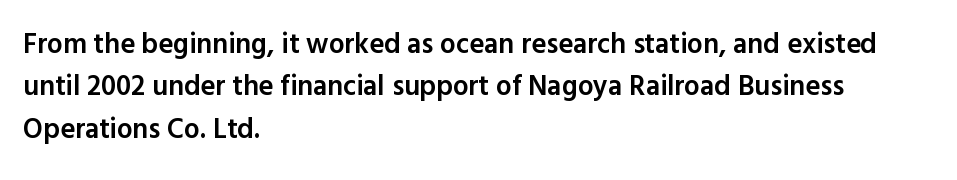
{"serif": "no", "italic": "no", "bold": "semi", "weight": "semibold", "width": "normal", "x_height": "medium", "monospaced": "no", "underline": "no", "align": "left", "line_spacing": "normal", "line_spacing_ratio": 1.51, "letter_spacing": "normal", "letter_spacing_em": 0.0, "glyph_px": 28}
